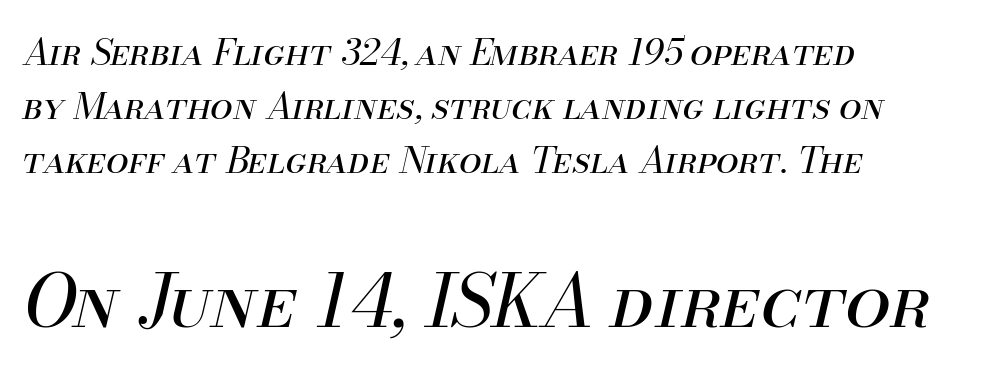
Q: Is the text bold? A: No.
Q: Is the text italic (slanted)? A: Yes, it leans right by about 13 degrees.
Q: Is the text underlined? A: No.
Q: How is the paragraph aligned? A: Left-aligned.
Q: Is the spacing between letters normal or unusually wide? A: Normal.
Q: Is the spacing between lines tight, normal or loose? A: Normal.
Q: Which block of text is set in a larger size, the first (top) or the second (bottom)? A: The second (bottom) one.
Q: Width (condensed, normal, or wide)? A: Normal.
Q: Stroke contrast? A: Medium.
Q: x-height? A: Small.
Q: Monospaced? A: No.
